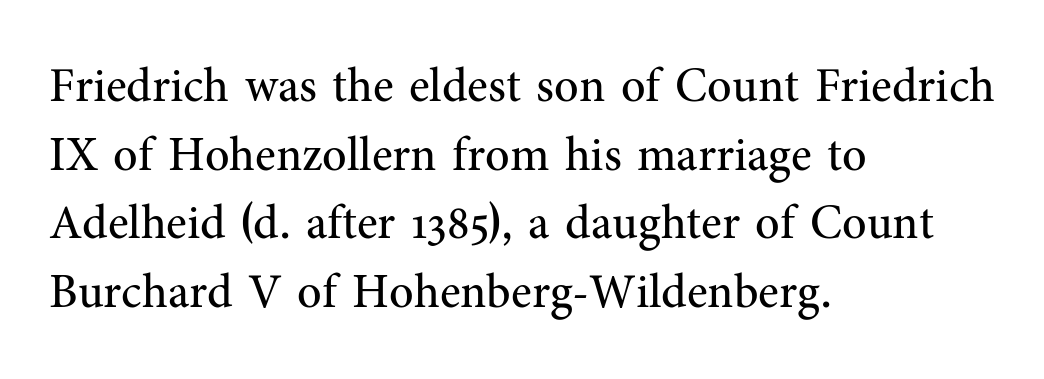
The image shows 48 px regular-weight serif type, upright; set left-aligned, normal line spacing (1.43x), normal letter spacing, not underlined; medium stroke contrast and a medium x-height.
